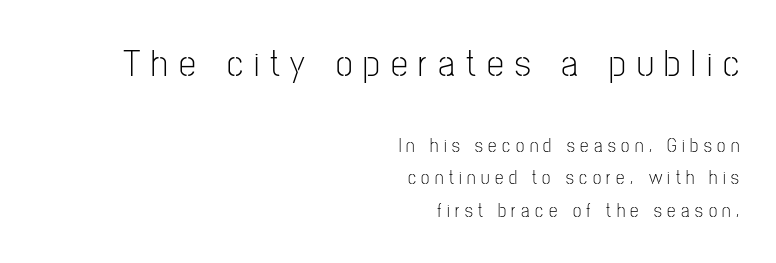
The image shows 38 px light, condensed sans-serif type, upright; set right-aligned, normal line spacing (1.7x), unusually wide letter spacing (+0.29 em), not underlined; the first (top) block is 2.0x larger; low stroke contrast and a medium x-height.
